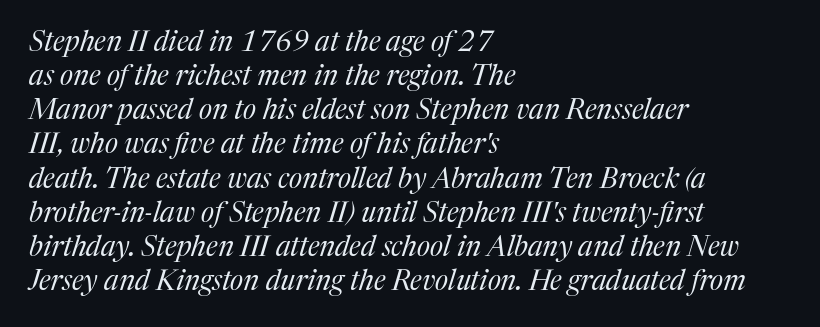
The image shows 28 px regular-weight serif type, italic (leaning right); set left-aligned, line spacing 1.22x, normal letter spacing, not underlined; medium stroke contrast and a medium x-height.
